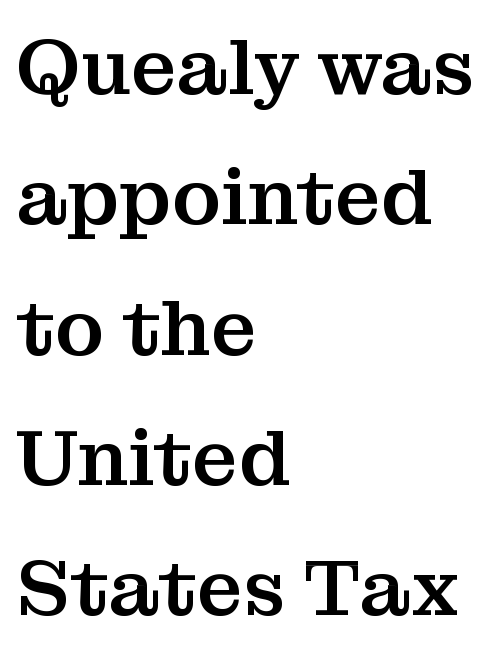
{"serif": "yes", "italic": "no", "width": "normal", "stroke_contrast": "medium", "x_height": "medium", "monospaced": "no", "underline": "no", "align": "left", "line_spacing": "normal", "line_spacing_ratio": 1.65, "letter_spacing": "normal", "letter_spacing_em": 0.0, "glyph_px": 79}
